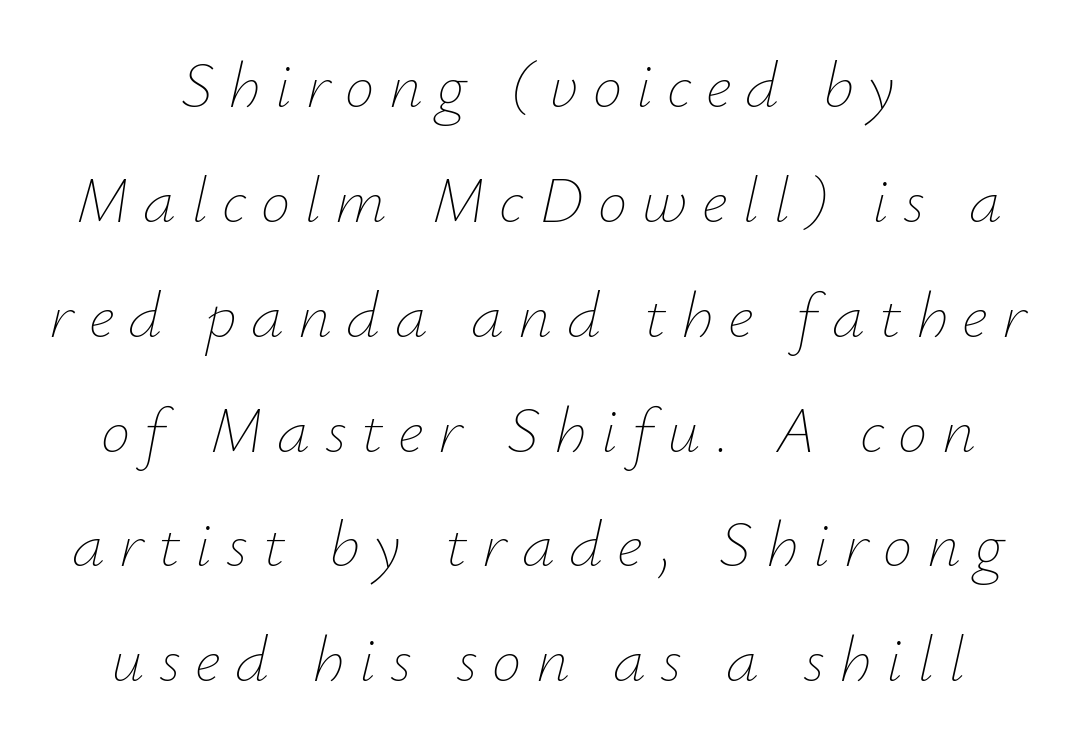
{"italic": "yes", "lean": "right", "slant_degrees": 12, "bold": "no", "weight": "thin", "width": "normal", "stroke_contrast": "low", "x_height": "small", "monospaced": "no", "underline": "no", "align": "center", "line_spacing_ratio": 1.74, "letter_spacing": "wide", "letter_spacing_em": 0.22, "glyph_px": 66}
